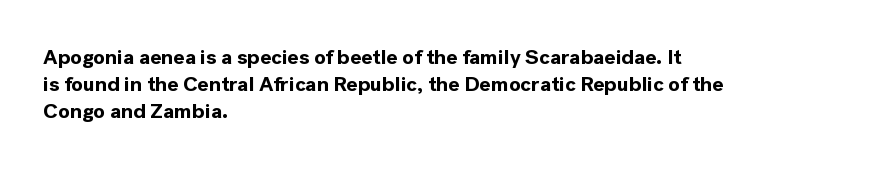
{"italic": "no", "bold": "yes", "underline": "no", "align": "left", "line_spacing": "normal", "line_spacing_ratio": 1.29, "letter_spacing": "normal", "letter_spacing_em": 0.0, "glyph_px": 21}
